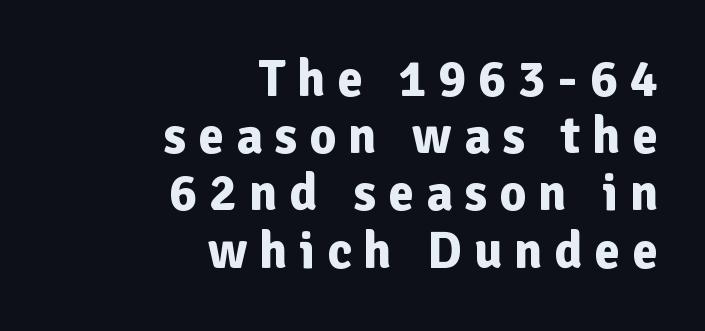
The image shows 52 px bold sans-serif type, upright; set right-aligned, tight line spacing (1.1x), unusually wide letter spacing (+0.23 em), not underlined; low stroke contrast and a medium x-height.
